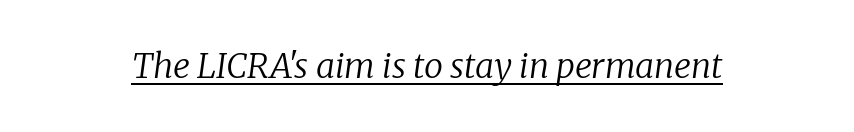
The passage shown has conventional tracking throughout. Does the type have serifs? Yes, each stem ends in a small foot. These lines were composed using italics. This reads as an unemphasized weight, regular at the heaviest.
